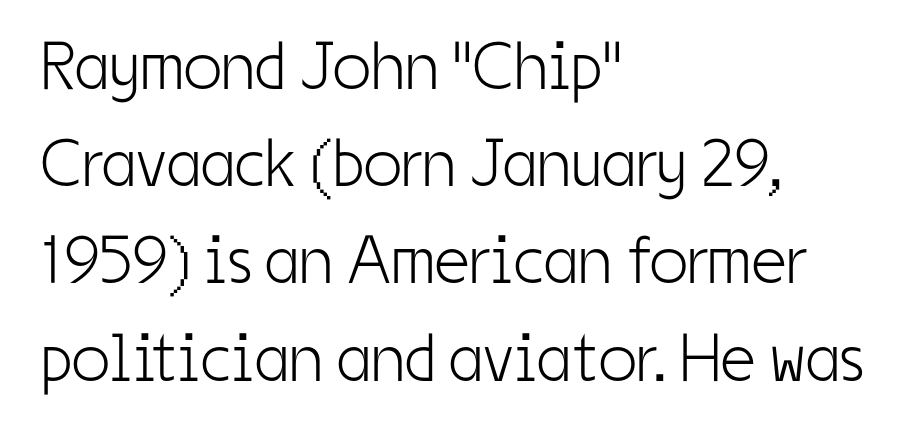
Q: Is the text bold? A: No.
Q: Is the text italic (slanted)? A: No, it is upright.
Q: Is the typeface a serif or a sans-serif typeface? A: Sans-serif.
Q: Is the text underlined? A: No.
Q: How is the paragraph aligned? A: Left-aligned.
Q: Is the spacing between letters normal or unusually wide? A: Normal.
Q: Is the spacing between lines tight, normal or loose? A: Normal.
Q: Width (condensed, normal, or wide)? A: Condensed.
Q: Stroke contrast? A: Low.
Q: x-height? A: Medium.
Q: Monospaced? A: No.
